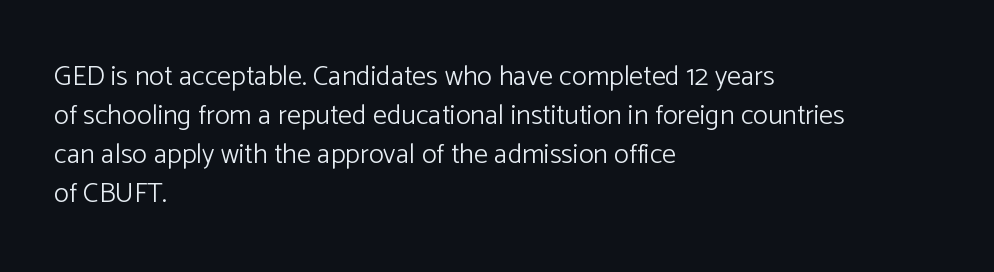
The image shows 28 px light sans-serif type, upright; set left-aligned, normal line spacing (1.39x), normal letter spacing, not underlined; low stroke contrast and a medium x-height.
